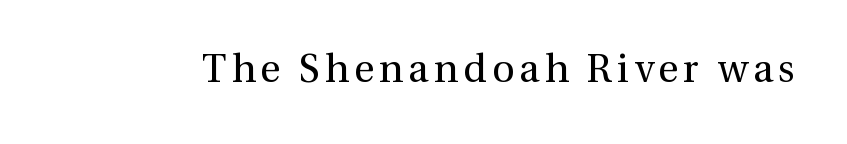
I'd call this a serif setting — the letters wear small feet. Weight: not bold — regular or lighter. Posture: straight, roman, zero tilt. Rule under the text: the space is simply empty.
